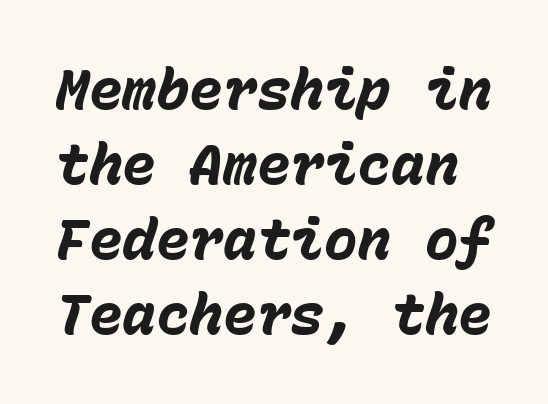
The line-height multiplier appears to be the usual default. These words are printed bold, with thick strokes throughout. An italicized treatment has been applied to the whole sample. Honestly, there is no underline to notice here at all. Monospaced: the letters line up in strict vertical columns. Tracking here is standard; glyphs follow each other at the usual distance.
